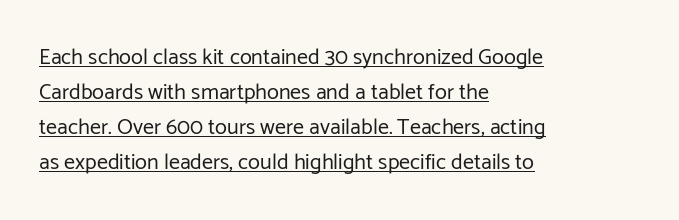
The image shows 22 px text type, upright; set left-aligned, normal line spacing (1.59x), normal letter spacing, underlined.
